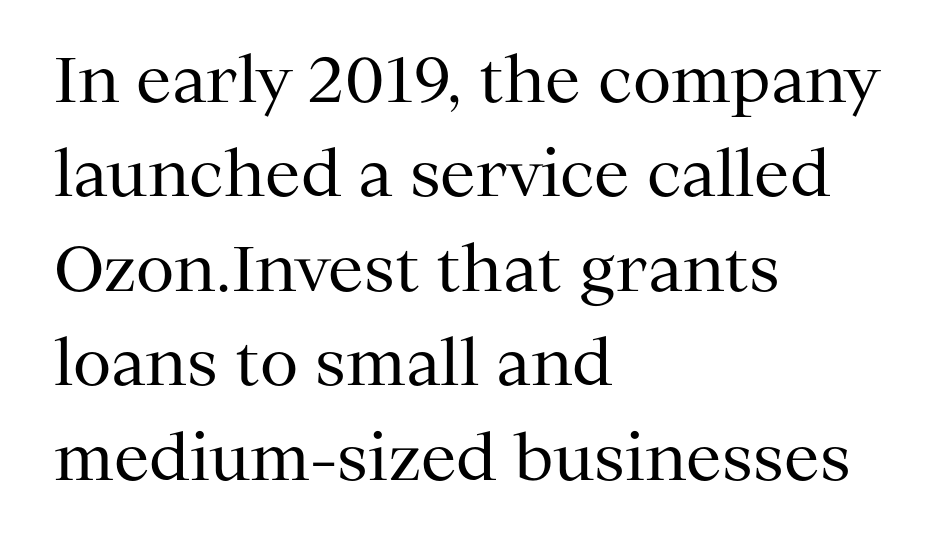
Q: Is the text bold? A: No.
Q: Is the text italic (slanted)? A: No, it is upright.
Q: Is the typeface a serif or a sans-serif typeface? A: Serif.
Q: Is the text underlined? A: No.
Q: How is the paragraph aligned? A: Left-aligned.
Q: Is the spacing between letters normal or unusually wide? A: Normal.
Q: Is the spacing between lines tight, normal or loose? A: Normal.
Q: Width (condensed, normal, or wide)? A: Normal.
Q: Stroke contrast? A: Medium.
Q: x-height? A: Medium.
Q: Monospaced? A: No.
